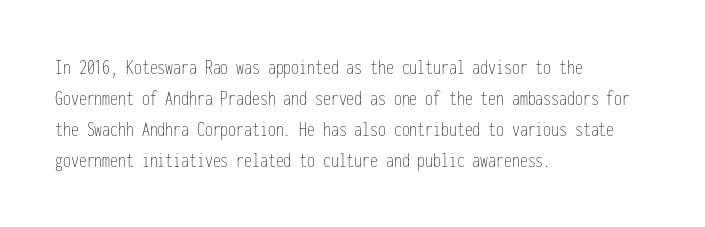
{"italic": "no", "bold": "no", "underline": "no", "align": "left", "line_spacing": "normal", "line_spacing_ratio": 1.48, "letter_spacing": "normal", "letter_spacing_em": 0.0, "glyph_px": 21}
